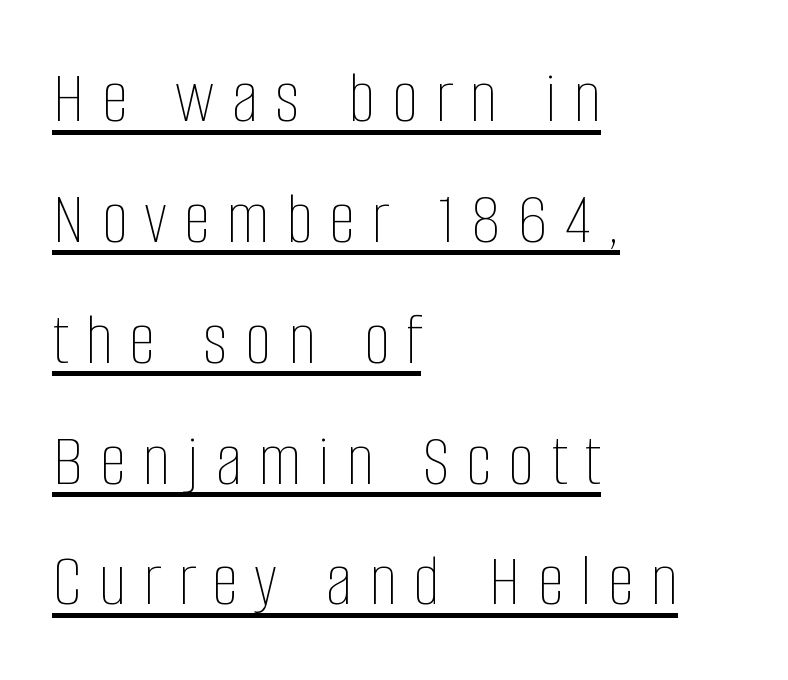
Q: Is the text bold? A: No.
Q: Is the text italic (slanted)? A: No, it is upright.
Q: Is the text underlined? A: Yes.
Q: How is the paragraph aligned? A: Left-aligned.
Q: Is the spacing between letters normal or unusually wide? A: Unusually wide.
Q: Is the spacing between lines tight, normal or loose? A: Normal.
Q: Width (condensed, normal, or wide)? A: Condensed.
Q: Stroke contrast? A: Low.
Q: x-height? A: Large.
Q: Monospaced? A: No.
